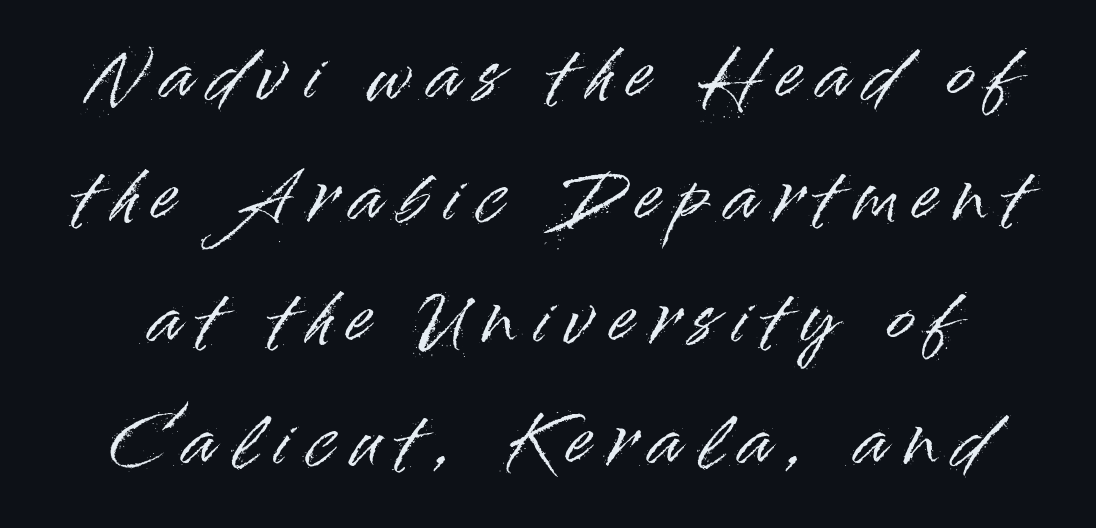
{"serif": "no", "width": "normal", "stroke_contrast": "high", "x_height": "small", "monospaced": "no", "underline": "no", "align": "center", "line_spacing_ratio": 1.85, "letter_spacing": "wide", "letter_spacing_em": 0.25, "glyph_px": 66}
